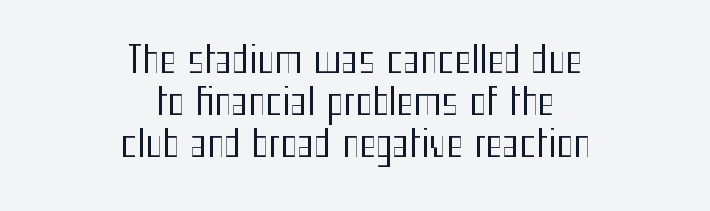
Style check: upright. Short and long lines alike share a common midpoint. The rendering shows plain stroke endings on the letterforms — a sans-serif design. Clear beneath every line of the passage.
